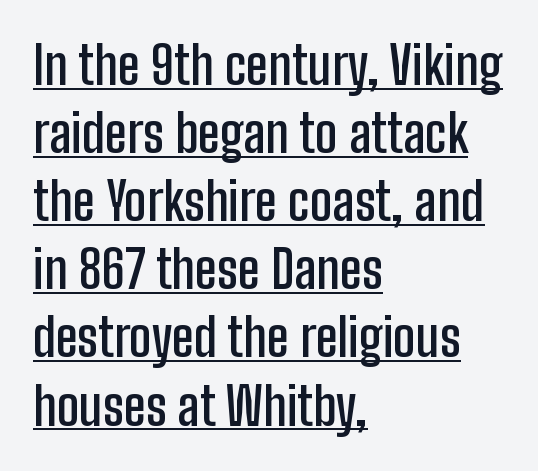
Upright lettering throughout. The rendering uses a moderate line-height, typical for paragraphs. The paragraph shown leans on its left margin. How heavy is the stroke? Medium-heavy — a semibold, shy of bold. The face used here is proportionally spaced, like ordinary book or web type.
